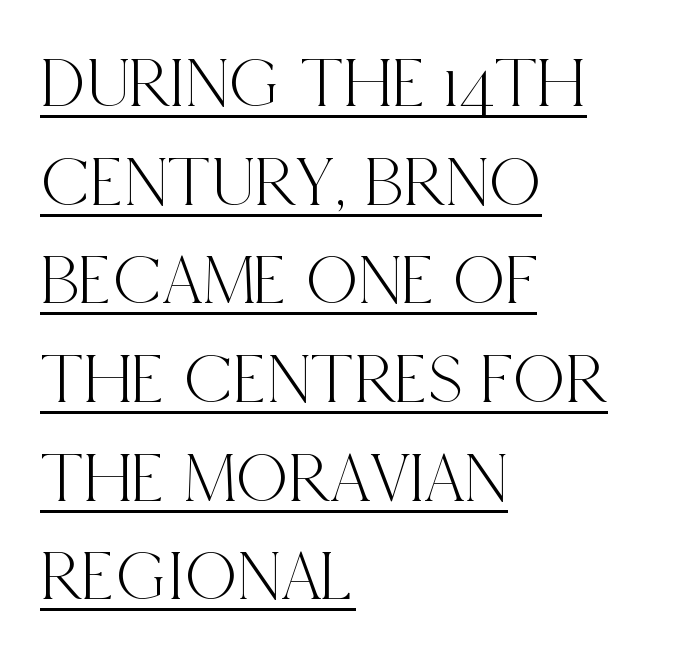
Q: Is the text italic (slanted)? A: No, it is upright.
Q: Is the typeface a serif or a sans-serif typeface? A: Serif.
Q: Is the text underlined? A: Yes.
Q: How is the paragraph aligned? A: Left-aligned.
Q: Is the spacing between letters normal or unusually wide? A: Normal.
Q: Is the spacing between lines tight, normal or loose? A: Normal.
Q: Width (condensed, normal, or wide)? A: Condensed.
Q: x-height? A: Large.
Q: Monospaced? A: No.
